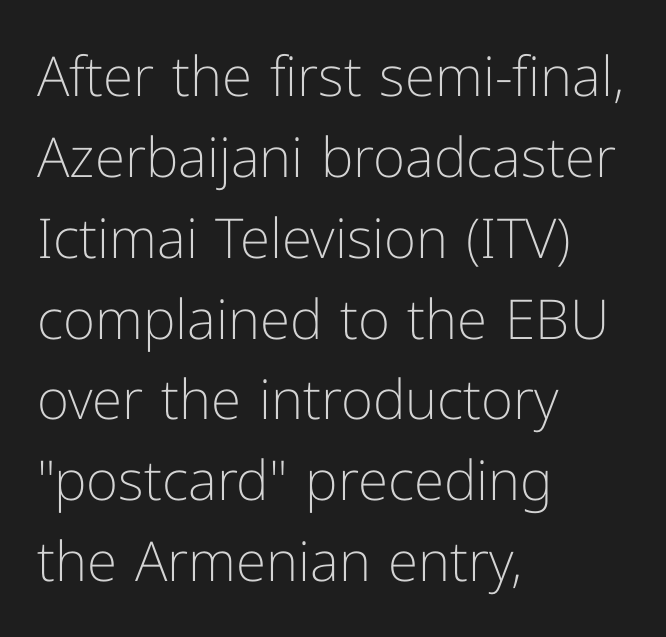
Q: Is the text bold? A: No.
Q: Is the text italic (slanted)? A: No, it is upright.
Q: Is the typeface a serif or a sans-serif typeface? A: Sans-serif.
Q: Is the text underlined? A: No.
Q: How is the paragraph aligned? A: Left-aligned.
Q: Is the spacing between letters normal or unusually wide? A: Normal.
Q: Is the spacing between lines tight, normal or loose? A: Normal.
Q: Width (condensed, normal, or wide)? A: Normal.
Q: Stroke contrast? A: Low.
Q: x-height? A: Medium.
Q: Monospaced? A: No.
